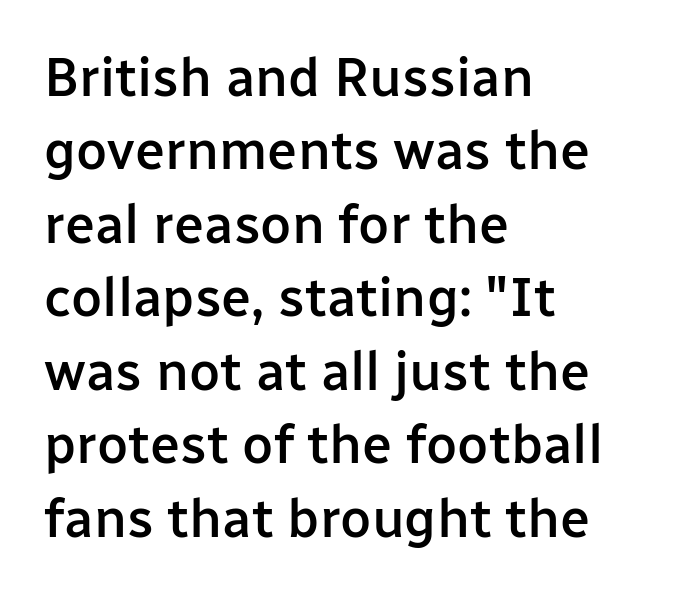
The image shows 54 px semibold sans-serif type, upright; set left-aligned, normal line spacing (1.36x), normal letter spacing, not underlined; low stroke contrast and a medium x-height.
